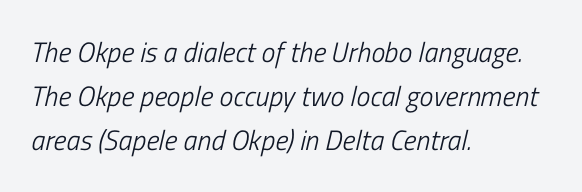
{"italic": "yes", "lean": "right", "slant_degrees": 13, "bold": "no", "weight": "light", "width": "condensed", "stroke_contrast": "low", "x_height": "medium", "monospaced": "no", "underline": "no", "align": "left", "line_spacing": "normal", "line_spacing_ratio": 1.58, "letter_spacing": "normal", "letter_spacing_em": 0.0, "glyph_px": 28}
